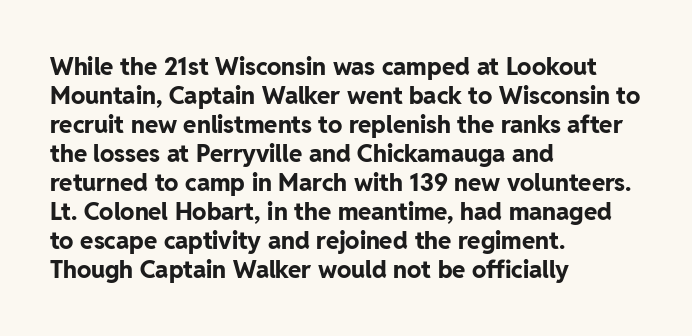
Bold? Absolutely — the strokes are thick and heavy. These lines are set flush left with a ragged right edge. Each row of text sits above clean, open space. There is no visible air inserted between adjacent glyphs. The type sits square on the baseline with zero lean.
